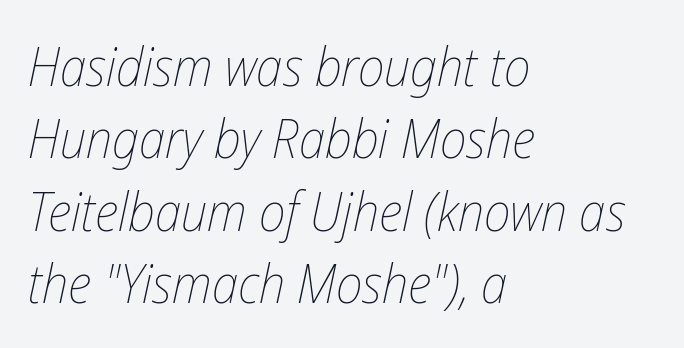
{"italic": "yes", "lean": "right", "slant_degrees": 12, "bold": "no", "weight": "thin", "width": "condensed", "stroke_contrast": "low", "x_height": "medium", "monospaced": "no", "underline": "no", "align": "left", "line_spacing": "normal", "line_spacing_ratio": 1.34, "letter_spacing": "normal", "letter_spacing_em": 0.0, "glyph_px": 54}
